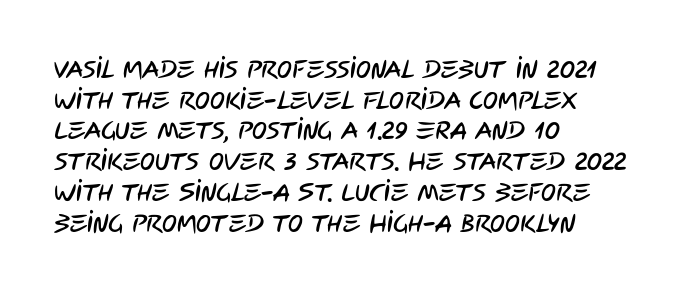
Q: Is the text underlined? A: No.
Q: How is the paragraph aligned? A: Left-aligned.
Q: Is the spacing between letters normal or unusually wide? A: Normal.
